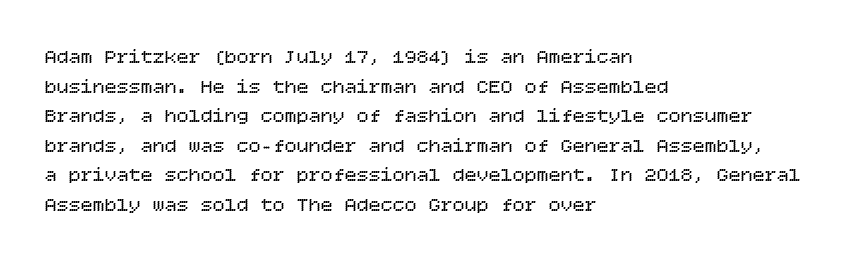
The image shows 20 px text type, upright; set left-aligned, normal line spacing (1.48x), normal letter spacing, not underlined.
